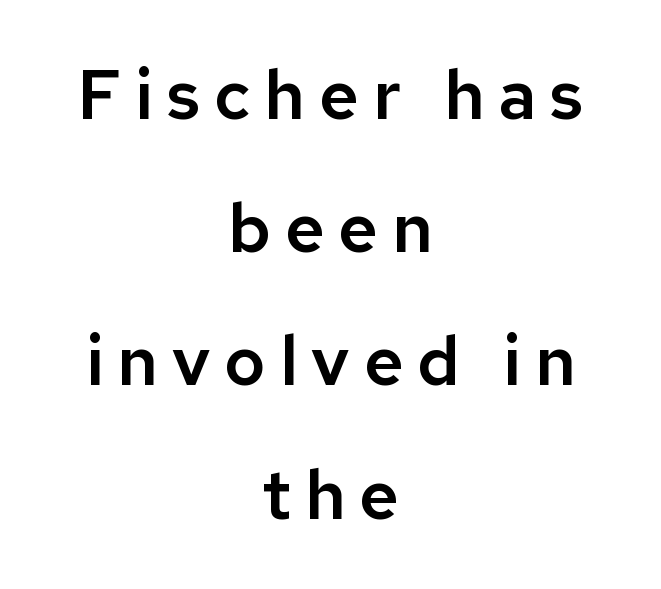
Descenders hang freely into open space. Display-style spreading of the glyphs; the letterfit is very open. Note the varied advance widths — an 'i' is clearly narrower than an 'm'. No italicization has been applied; the sample stays upright. Successive baselines arrive slowly, with a big drop between each. A centered setting, common on invitations and titles, is used for this passage.
